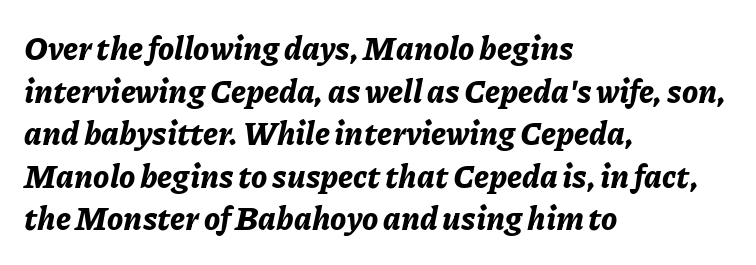
A typesetter would mark this as italic. Think of a printed novel: that variable character pitch is what you see here. Look at the tracking — it's just the regular setting, nothing added. Quick note: underline off.
